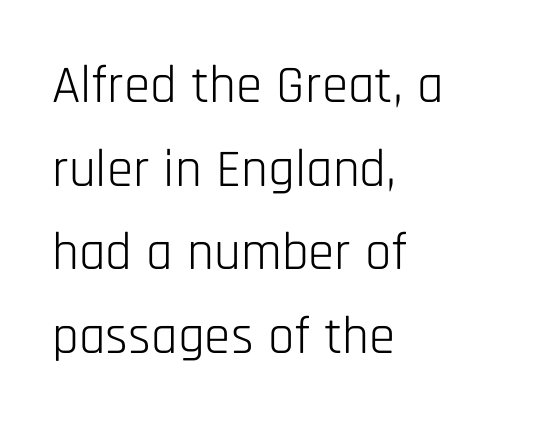
Q: Is the text bold? A: No.
Q: Is the text italic (slanted)? A: No, it is upright.
Q: Is the typeface a serif or a sans-serif typeface? A: Sans-serif.
Q: Is the text underlined? A: No.
Q: How is the paragraph aligned? A: Left-aligned.
Q: Is the spacing between letters normal or unusually wide? A: Normal.
Q: Is the spacing between lines tight, normal or loose? A: Normal.
Q: Width (condensed, normal, or wide)? A: Condensed.
Q: Stroke contrast? A: Low.
Q: x-height? A: Large.
Q: Monospaced? A: No.
